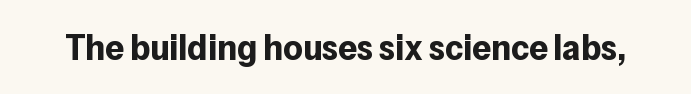
Q: Is the text bold? A: Yes.
Q: Is the text italic (slanted)? A: No, it is upright.
Q: Is the typeface a serif or a sans-serif typeface? A: Sans-serif.
Q: Is the text underlined? A: No.
Q: Is the spacing between letters normal or unusually wide? A: Normal.
Q: Width (condensed, normal, or wide)? A: Normal.
Q: Stroke contrast? A: Low.
Q: x-height? A: Medium.
Q: Monospaced? A: No.
